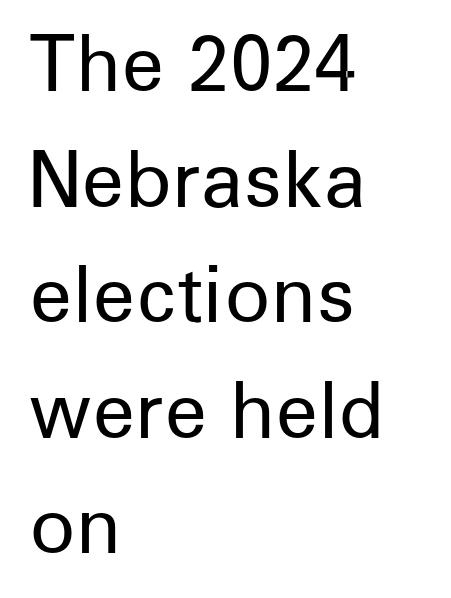
The image shows 76 px regular-weight sans-serif type, upright; set left-aligned, normal line spacing (1.52x), normal letter spacing, not underlined; low stroke contrast and a medium x-height.
